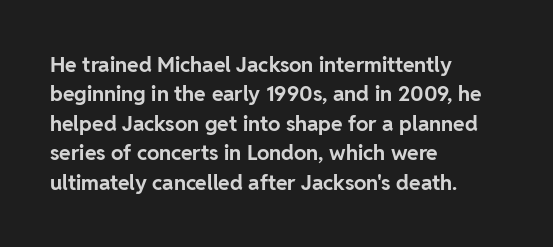
The image shows 21 px bold type, upright; set left-aligned, normal line spacing (1.4x), normal letter spacing, not underlined.
